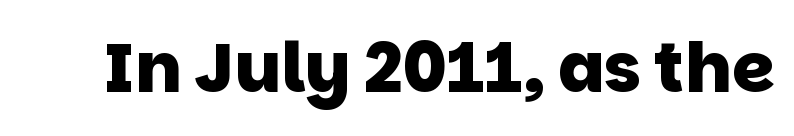
Rule under the text: the space is simply empty. The rendering shows plain stroke endings on the letterforms — a sans-serif design. Proportional: the letters do not fall into vertical columns. Each glyph is drawn with heavy, bold strokes. The letters sit at their default tracking, neither squeezed nor spread.
